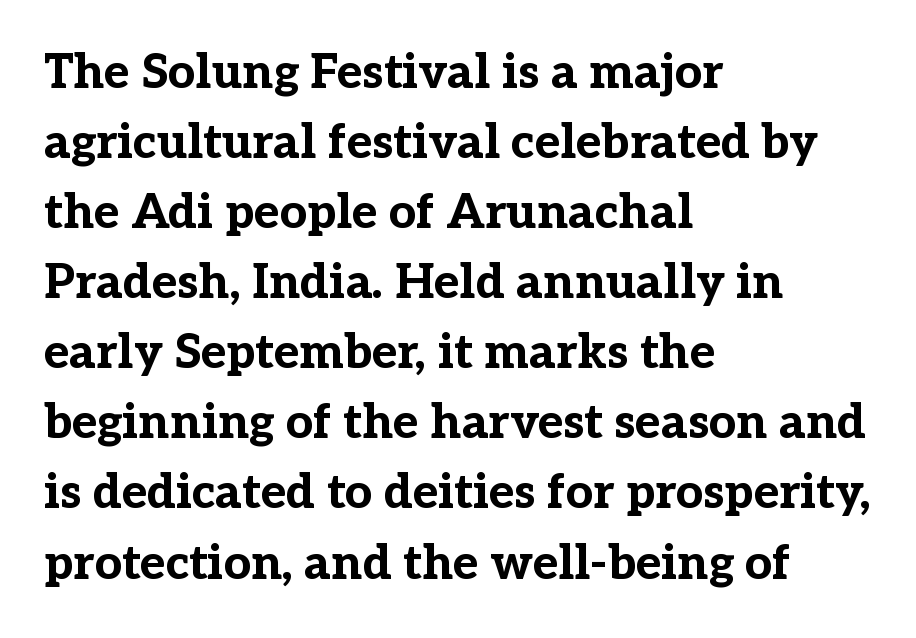
The image shows 48 px bold serif type, upright; set left-aligned, normal line spacing (1.46x), normal letter spacing, not underlined; low stroke contrast and a medium x-height.
